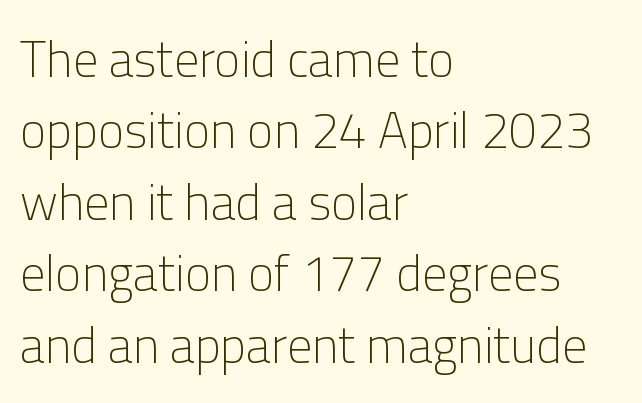
Q: Is the text bold? A: No.
Q: Is the text italic (slanted)? A: No, it is upright.
Q: Is the typeface a serif or a sans-serif typeface? A: Sans-serif.
Q: Is the text underlined? A: No.
Q: How is the paragraph aligned? A: Left-aligned.
Q: Is the spacing between letters normal or unusually wide? A: Normal.
Q: Is the spacing between lines tight, normal or loose? A: Normal.
Q: Width (condensed, normal, or wide)? A: Normal.
Q: Stroke contrast? A: Low.
Q: x-height? A: Medium.
Q: Monospaced? A: No.
